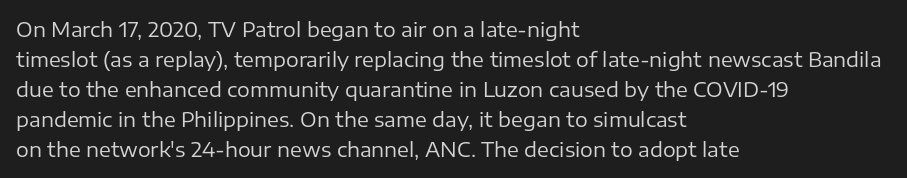
The image shows 20 px text type, upright; set left-aligned, normal line spacing (1.5x), normal letter spacing, not underlined.
